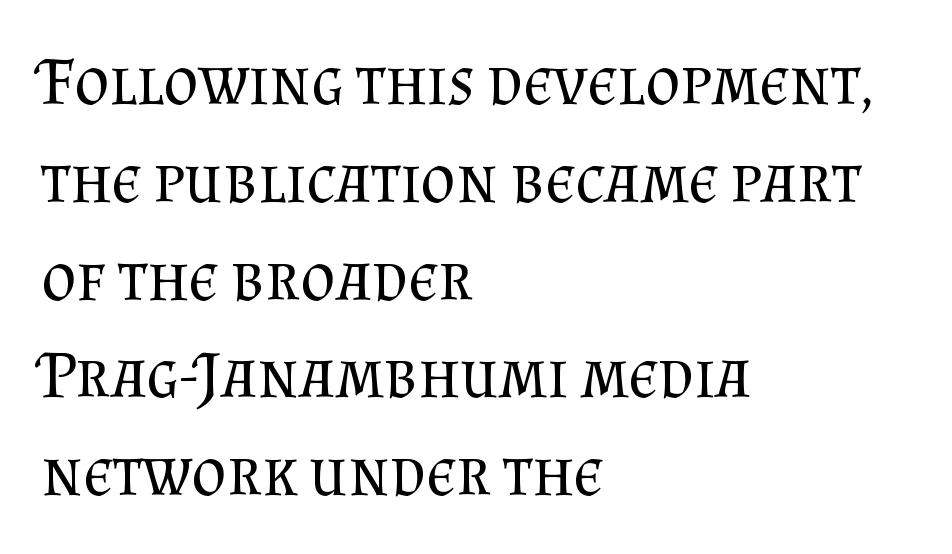
Q: Is the text bold? A: No.
Q: Is the text italic (slanted)? A: No, it is upright.
Q: Is the typeface a serif or a sans-serif typeface? A: Serif.
Q: Is the text underlined? A: No.
Q: How is the paragraph aligned? A: Left-aligned.
Q: Is the spacing between letters normal or unusually wide? A: Normal.
Q: Is the spacing between lines tight, normal or loose? A: Normal.
Q: Width (condensed, normal, or wide)? A: Normal.
Q: Stroke contrast? A: Medium.
Q: x-height? A: Small.
Q: Monospaced? A: No.
